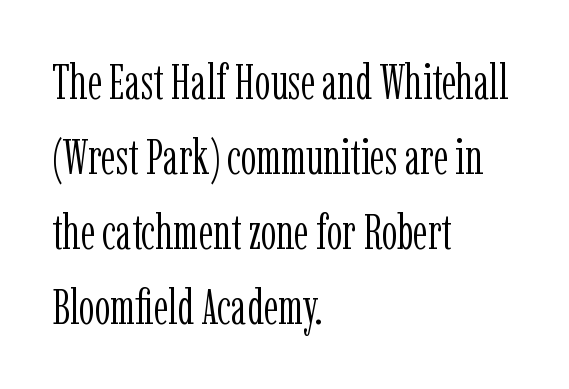
The image shows 49 px light, condensed serif type, upright; set left-aligned, normal line spacing (1.53x), normal letter spacing, not underlined; low stroke contrast and a medium x-height.
